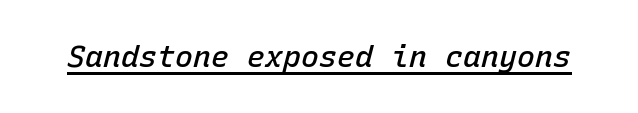
{"italic": "yes", "lean": "right", "slant_degrees": 15, "bold": "semi", "weight": "semibold", "width": "normal", "stroke_contrast": "low", "x_height": "medium", "monospaced": "yes", "underline": "yes", "letter_spacing": "normal", "letter_spacing_em": 0.0, "glyph_px": 30}
